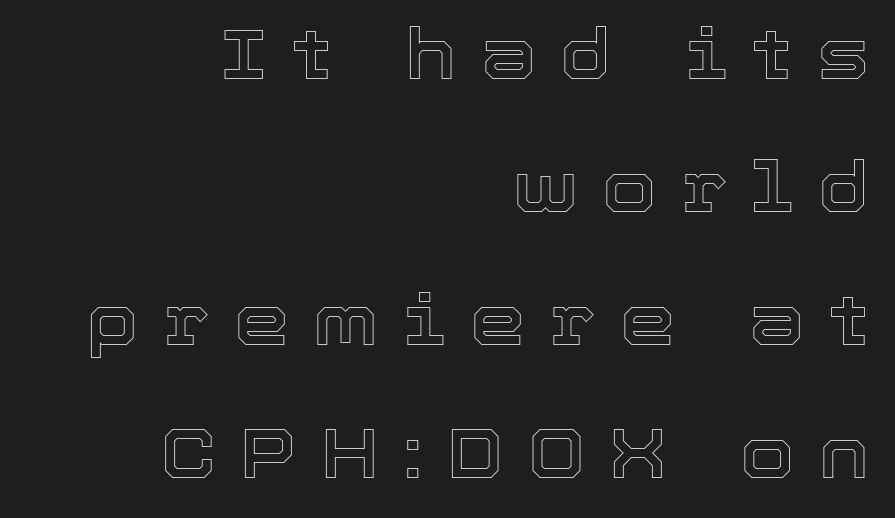
{"italic": "no", "width": "normal", "x_height": "medium", "monospaced": "no", "underline": "no", "align": "right", "line_spacing": "loose", "line_spacing_ratio": 1.9, "letter_spacing": "wide", "letter_spacing_em": 0.35, "glyph_px": 70}
